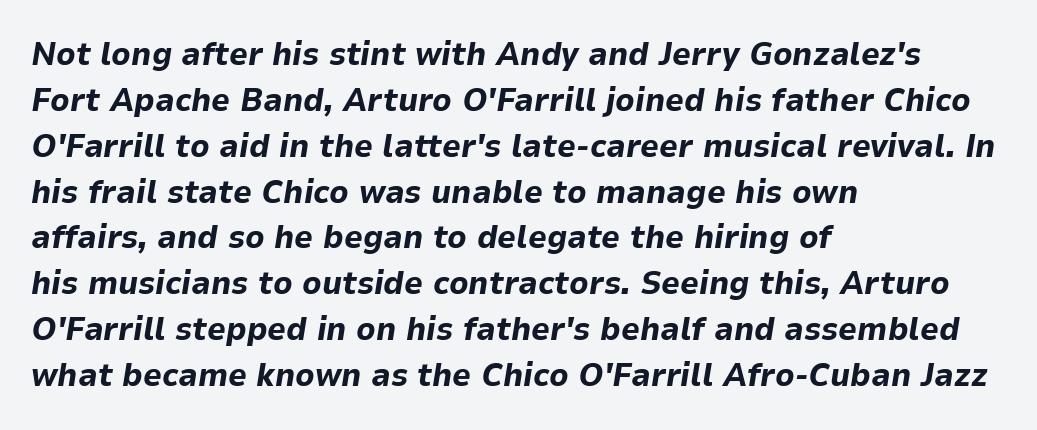
If you measured baseline to baseline, you'd find a middling distance. Underline: absent. The face used here is rendered with its standard letterfit. Each line starts at the same left margin while the right side varies.
